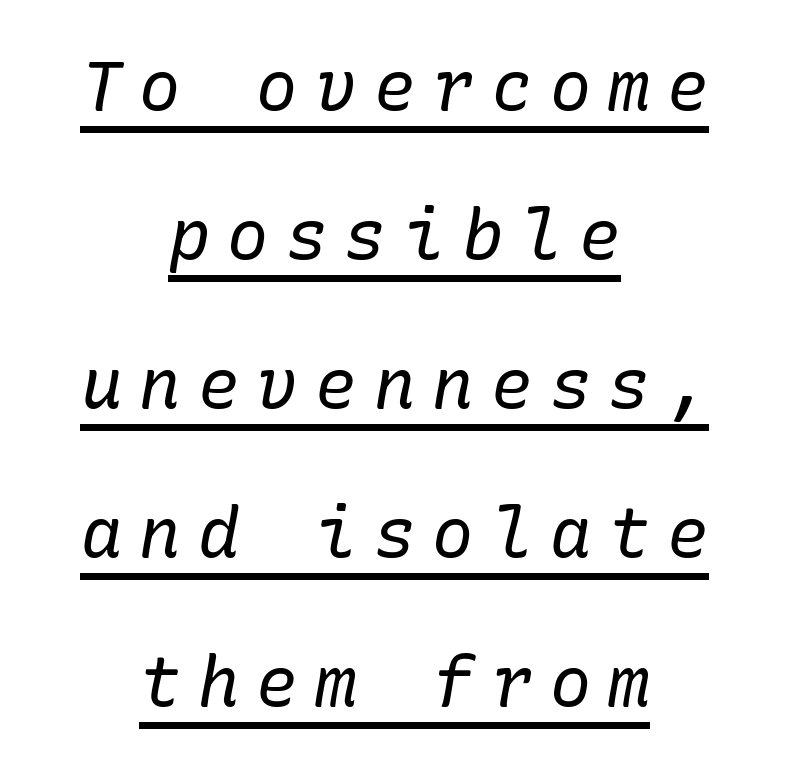
The image shows 69 px regular-weight type, italic (leaning right); set centered, loose line spacing (2.16x), unusually wide letter spacing (+0.25 em), underlined; low stroke contrast and a medium x-height.
